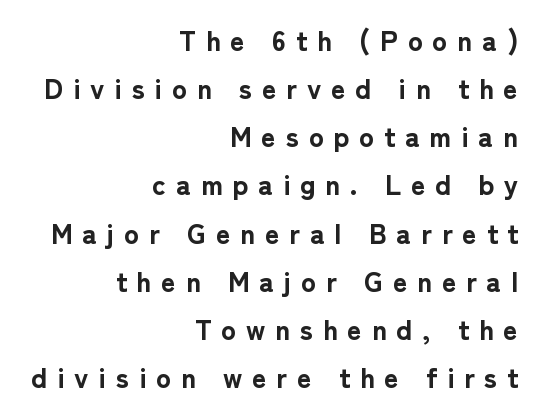
{"serif": "no", "italic": "no", "bold": "yes", "weight": "bold", "width": "normal", "stroke_contrast": "low", "x_height": "medium", "monospaced": "no", "underline": "no", "align": "right", "line_spacing_ratio": 1.72, "letter_spacing": "wide", "letter_spacing_em": 0.35, "glyph_px": 28}
